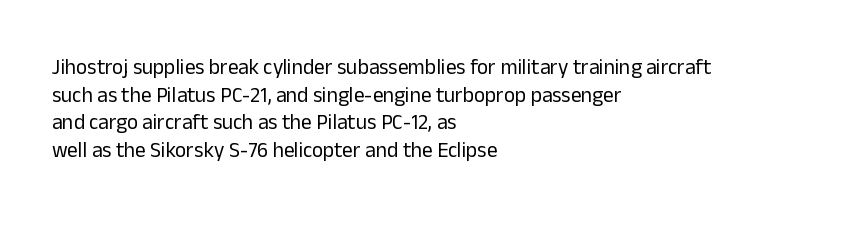
{"italic": "no", "bold": "no", "underline": "no", "align": "left", "line_spacing": "normal", "line_spacing_ratio": 1.32, "letter_spacing": "normal", "letter_spacing_em": 0.0, "glyph_px": 21}
